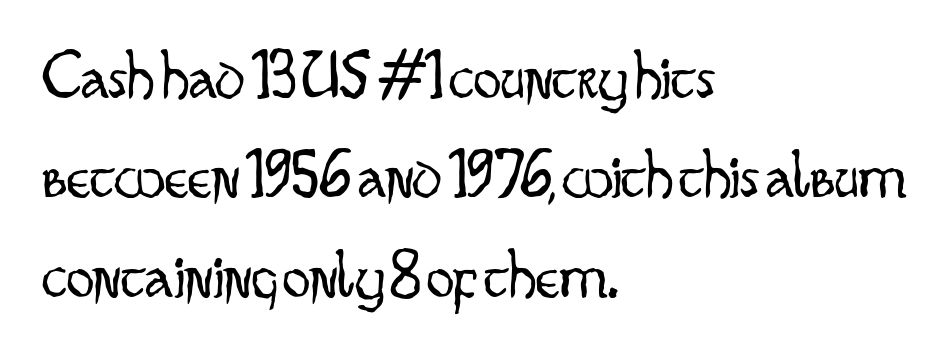
Q: Is the text bold? A: No.
Q: Is the text italic (slanted)? A: No, it is upright.
Q: Is the typeface a serif or a sans-serif typeface? A: Sans-serif.
Q: Is the text underlined? A: No.
Q: How is the paragraph aligned? A: Left-aligned.
Q: Is the spacing between letters normal or unusually wide? A: Normal.
Q: Is the spacing between lines tight, normal or loose? A: Normal.
Q: Width (condensed, normal, or wide)? A: Condensed.
Q: Stroke contrast? A: Low.
Q: x-height? A: Small.
Q: Monospaced? A: No.
